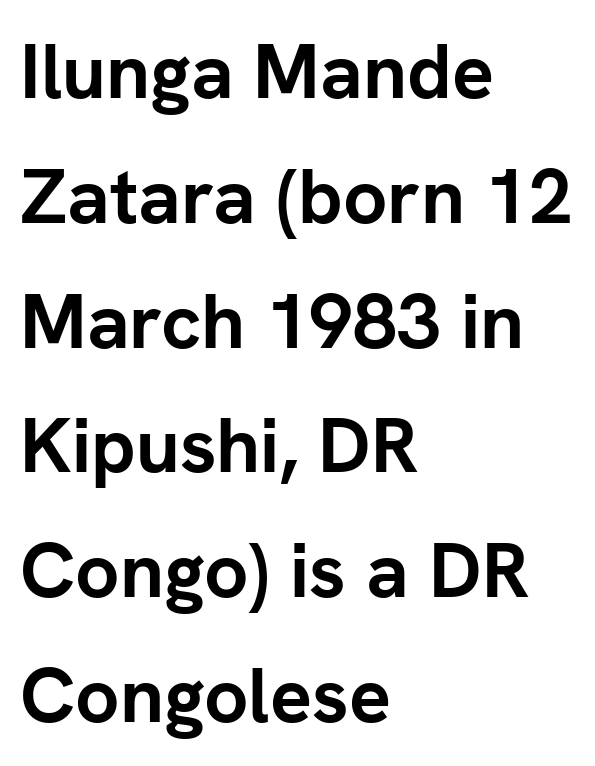
Q: Is the text bold? A: Yes.
Q: Is the text italic (slanted)? A: No, it is upright.
Q: Is the typeface a serif or a sans-serif typeface? A: Sans-serif.
Q: Is the text underlined? A: No.
Q: How is the paragraph aligned? A: Left-aligned.
Q: Is the spacing between letters normal or unusually wide? A: Normal.
Q: Is the spacing between lines tight, normal or loose? A: Normal.
Q: Width (condensed, normal, or wide)? A: Normal.
Q: Stroke contrast? A: Low.
Q: x-height? A: Medium.
Q: Monospaced? A: No.
